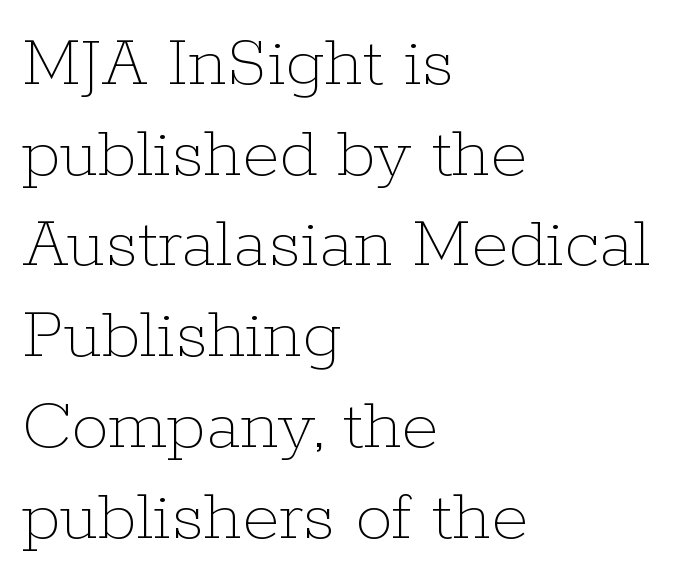
In terms of letterspacing, this is plain default setting. The typography opts for an upright posture over an oblique one. Note the varied advance widths — an 'i' is clearly narrower than an 'm'. This is not heavy type; no bold has been used.
